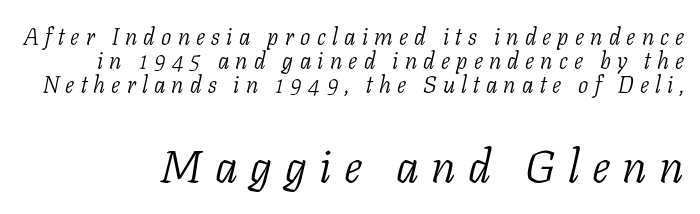
{"serif": "yes", "italic": "yes", "lean": "right", "slant_degrees": 11, "bold": "no", "weight": "light", "width": "normal", "stroke_contrast": "low", "x_height": "medium", "monospaced": "no", "underline": "no", "line_spacing": "tight", "line_spacing_ratio": 1.05, "letter_spacing": "wide", "letter_spacing_em": 0.27, "larger_block": "second", "size_ratio": 2.0, "glyph_px": 46}
